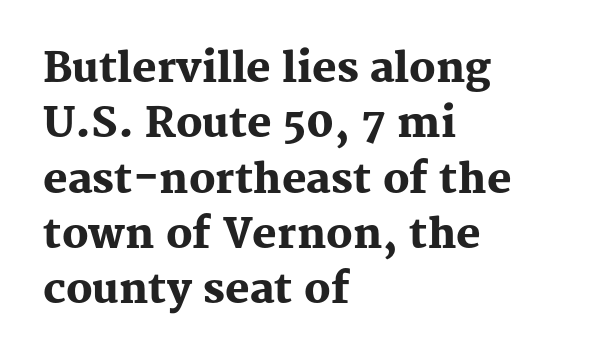
The image shows 41 px heavy serif type, upright; set left-aligned, normal line spacing (1.35x), normal letter spacing, not underlined; medium stroke contrast and a medium x-height.
